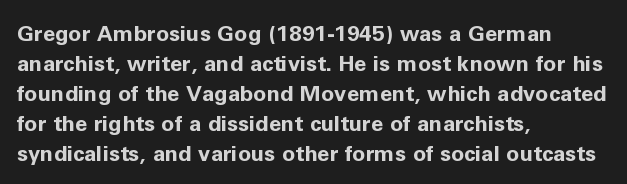
Italic: no, the glyphs are upright roman. Standard letterfit; no display-style spreading of the glyphs. Glance below the letters and you will spot only blank space. Its strokes are broad and dark, the hallmark of bold type.
